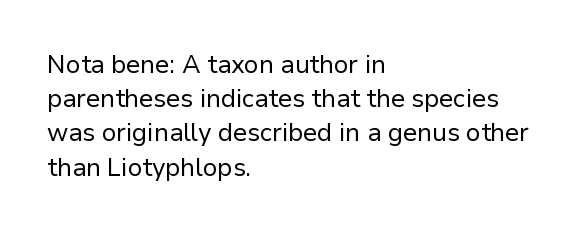
The image shows 25 px text type, upright; set left-aligned, normal line spacing (1.37x), normal letter spacing, not underlined.
